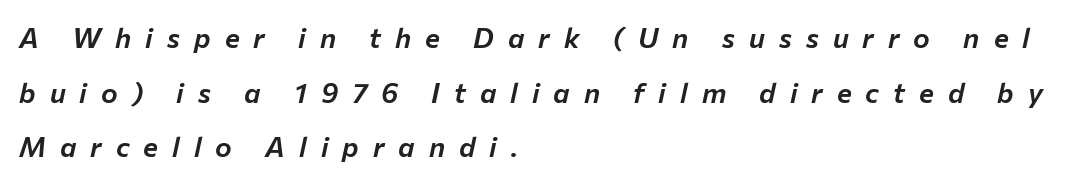
{"italic": "yes", "lean": "right", "slant_degrees": 12, "width": "normal", "stroke_contrast": "low", "x_height": "medium", "monospaced": "no", "underline": "no", "align": "left", "line_spacing": "loose", "line_spacing_ratio": 1.95, "letter_spacing": "wide", "letter_spacing_em": 0.5, "glyph_px": 28}
